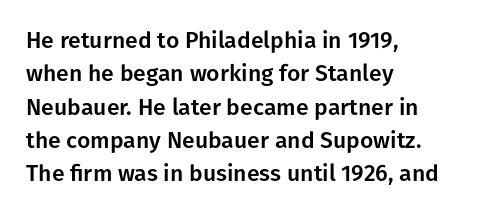
Q: Is the text italic (slanted)? A: No, it is upright.
Q: Is the text underlined? A: No.
Q: How is the paragraph aligned? A: Left-aligned.
Q: Is the spacing between letters normal or unusually wide? A: Normal.
Q: Is the spacing between lines tight, normal or loose? A: Normal.
